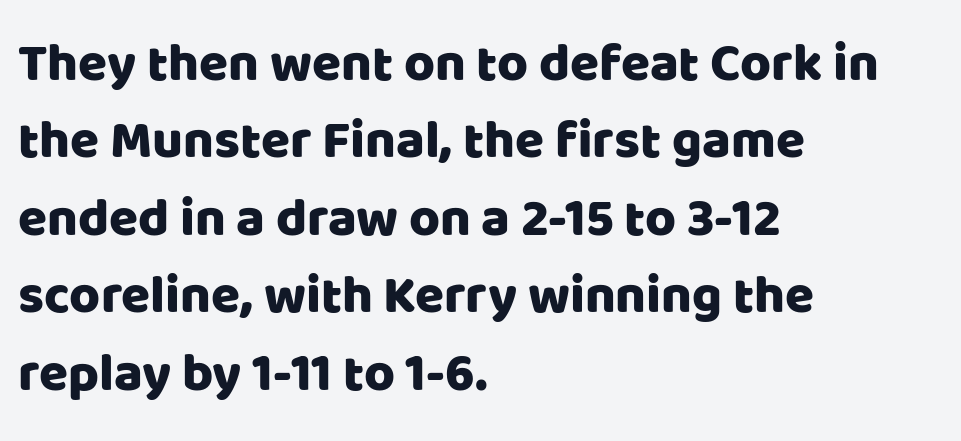
The image shows 53 px sans-serif type, upright; set left-aligned, normal line spacing (1.46x), normal letter spacing, not underlined; low stroke contrast and a large x-height.
